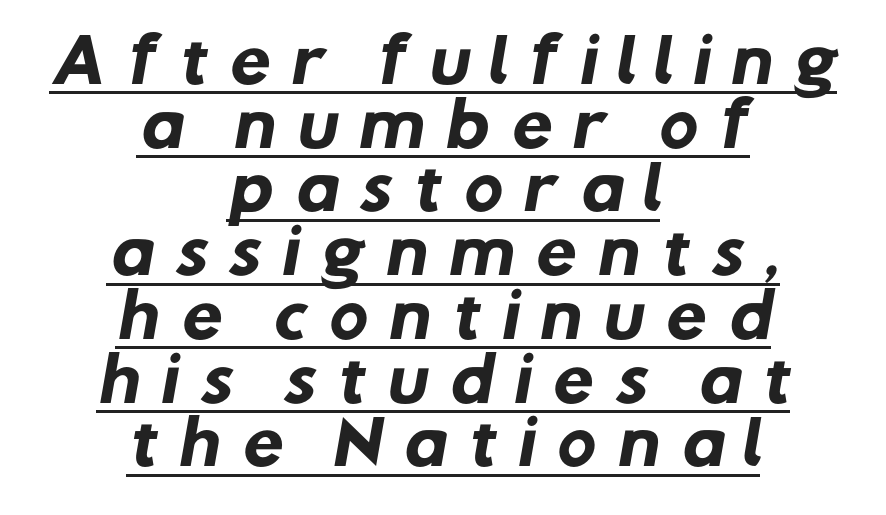
Q: Is the text bold? A: Yes.
Q: Is the typeface a serif or a sans-serif typeface? A: Sans-serif.
Q: Is the text underlined? A: Yes.
Q: How is the paragraph aligned? A: Centered.
Q: Is the spacing between letters normal or unusually wide? A: Unusually wide.
Q: Is the spacing between lines tight, normal or loose? A: Tight.
Q: Width (condensed, normal, or wide)? A: Normal.
Q: Stroke contrast? A: Low.
Q: x-height? A: Medium.
Q: Monospaced? A: No.
